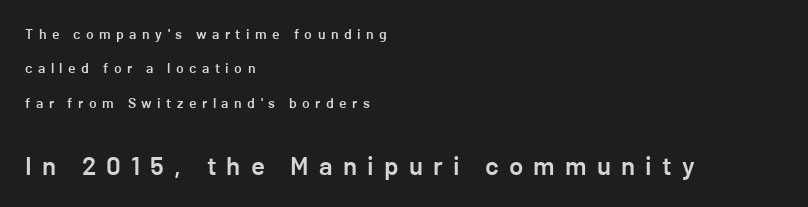
{"italic": "no", "bold": "semi", "underline": "no", "align": "left", "line_spacing": "loose", "line_spacing_ratio": 2.46, "letter_spacing": "wide", "letter_spacing_em": 0.39, "larger_block": "second", "size_ratio": 1.86, "glyph_px": 26}
